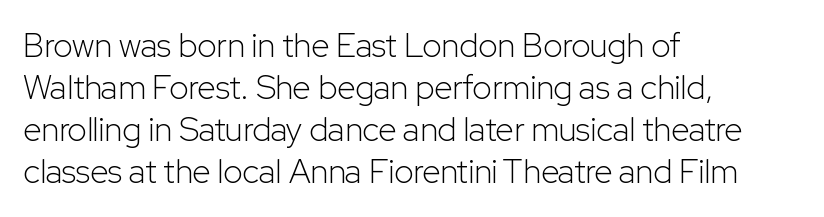
Type style note: lacks serifs. Evenly set lines give the paragraph a standard silhouette. The string is rendered with underlining switched off. Does extra space separate the letters? No, they use regular spacing. In CSS terms this would be text-align: left. Ascenders rise straight up at ninety degrees.
